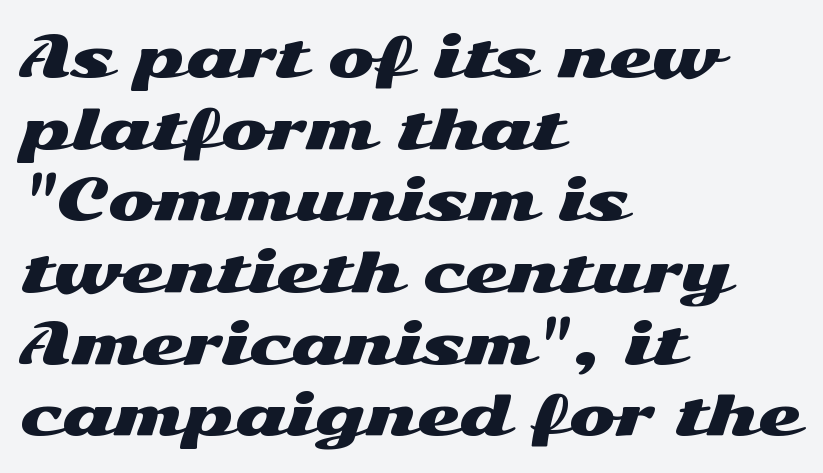
Q: Is the text italic (slanted)? A: Yes.
Q: Is the typeface a serif or a sans-serif typeface? A: Sans-serif.
Q: Is the text underlined? A: No.
Q: How is the paragraph aligned? A: Left-aligned.
Q: Is the spacing between letters normal or unusually wide? A: Normal.
Q: Is the spacing between lines tight, normal or loose? A: Normal.
Q: Width (condensed, normal, or wide)? A: Wide.
Q: Stroke contrast? A: Medium.
Q: x-height? A: Medium.
Q: Monospaced? A: No.
